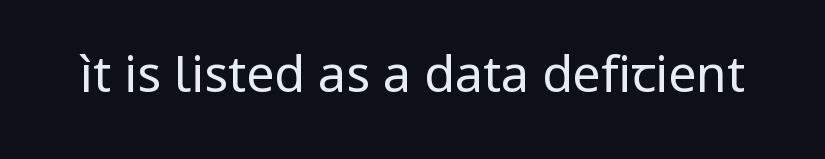
The image shows 50 px regular-weight sans-serif type, upright; set normal letter spacing, not underlined; low stroke contrast and a medium x-height.
